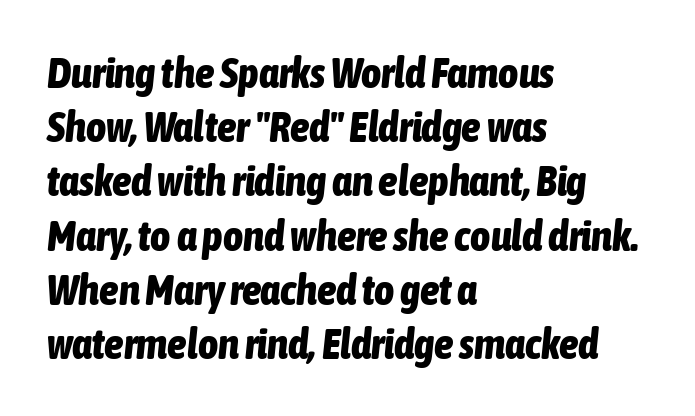
{"italic": "yes", "lean": "right", "slant_degrees": 6, "bold": "yes", "weight": "bold", "width": "condensed", "stroke_contrast": "low", "x_height": "medium", "monospaced": "no", "underline": "no", "align": "left", "line_spacing": "normal", "line_spacing_ratio": 1.26, "letter_spacing": "normal", "letter_spacing_em": 0.0, "glyph_px": 43}
